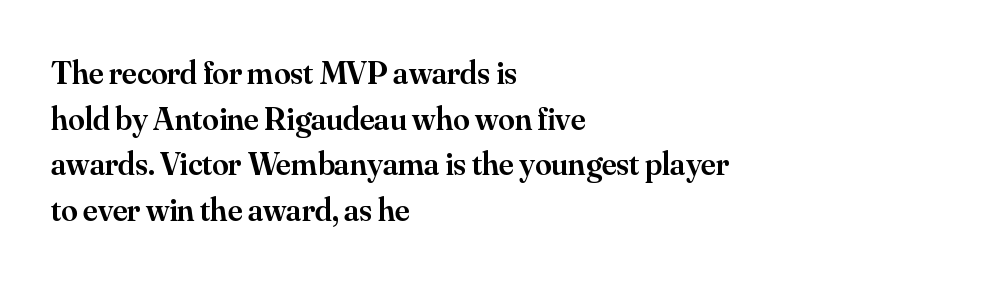
The space directly below the letters is spotless. Visually the block forms a straight wall on the left and a jagged coastline on the right. Type style note: has serifs. Think of a printed novel: that variable character pitch is what you see here. How are the letters spaced? Ordinarily, with no added tracking.
